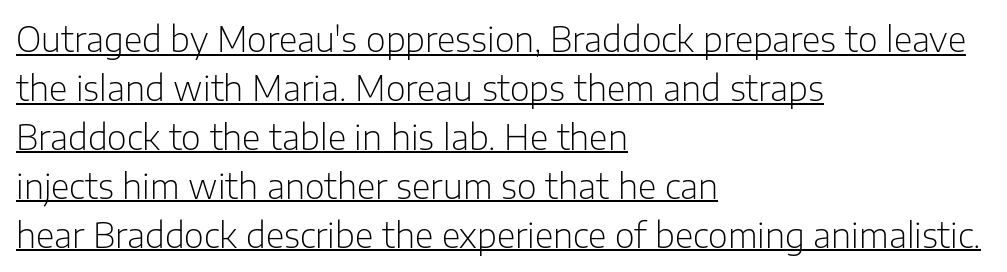
Q: Is the text bold? A: No.
Q: Is the text italic (slanted)? A: No, it is upright.
Q: Is the typeface a serif or a sans-serif typeface? A: Sans-serif.
Q: Is the text underlined? A: Yes.
Q: How is the paragraph aligned? A: Left-aligned.
Q: Is the spacing between letters normal or unusually wide? A: Normal.
Q: Is the spacing between lines tight, normal or loose? A: Normal.
Q: Width (condensed, normal, or wide)? A: Normal.
Q: Stroke contrast? A: Low.
Q: x-height? A: Medium.
Q: Monospaced? A: No.
